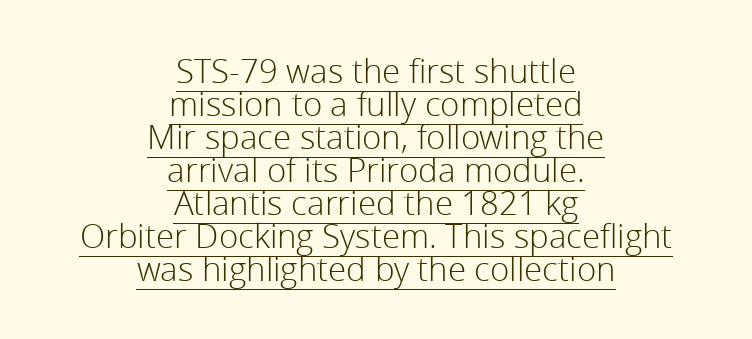
{"serif": "no", "italic": "no", "bold": "no", "weight": "light", "width": "normal", "stroke_contrast": "low", "x_height": "medium", "monospaced": "no", "underline": "yes", "align": "center", "line_spacing": "tight", "line_spacing_ratio": 1.0, "letter_spacing": "normal", "letter_spacing_em": 0.0, "glyph_px": 33}
